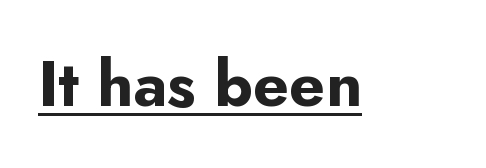
{"serif": "no", "italic": "no", "bold": "yes", "weight": "bold", "width": "normal", "stroke_contrast": "low", "x_height": "small", "monospaced": "no", "underline": "yes", "letter_spacing": "normal", "letter_spacing_em": 0.0, "glyph_px": 63}
